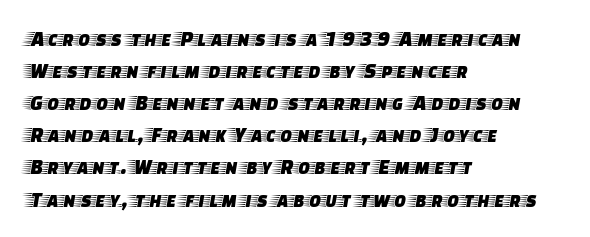
{"underline": "no", "align": "left", "line_spacing": "normal", "line_spacing_ratio": 1.46, "letter_spacing": "normal", "letter_spacing_em": 0.0, "glyph_px": 22}
